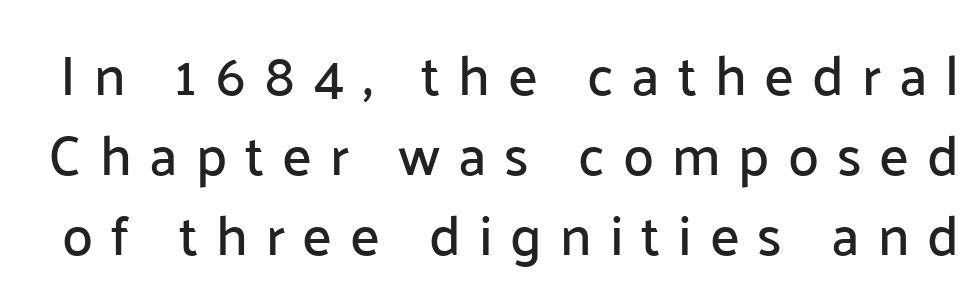
Q: Is the text italic (slanted)? A: No, it is upright.
Q: Is the typeface a serif or a sans-serif typeface? A: Sans-serif.
Q: Is the text underlined? A: No.
Q: Is the spacing between letters normal or unusually wide? A: Unusually wide.
Q: Is the spacing between lines tight, normal or loose? A: Normal.
Q: Width (condensed, normal, or wide)? A: Normal.
Q: Stroke contrast? A: Low.
Q: x-height? A: Medium.
Q: Monospaced? A: No.
